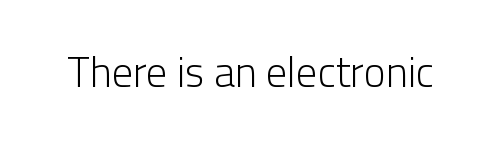
The image shows 42 px light sans-serif type, upright; set normal letter spacing, not underlined; low stroke contrast and a medium x-height.
